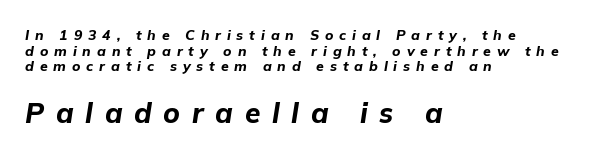
Q: Is the text bold? A: Yes.
Q: Is the text italic (slanted)? A: Yes, it leans right by about 9 degrees.
Q: Is the text underlined? A: No.
Q: How is the paragraph aligned? A: Left-aligned.
Q: Is the spacing between letters normal or unusually wide? A: Unusually wide.
Q: Is the spacing between lines tight, normal or loose? A: Tight.
Q: Which block of text is set in a larger size, the first (top) or the second (bottom)? A: The second (bottom) one.
Q: Width (condensed, normal, or wide)? A: Normal.
Q: Stroke contrast? A: Low.
Q: x-height? A: Medium.
Q: Monospaced? A: No.
